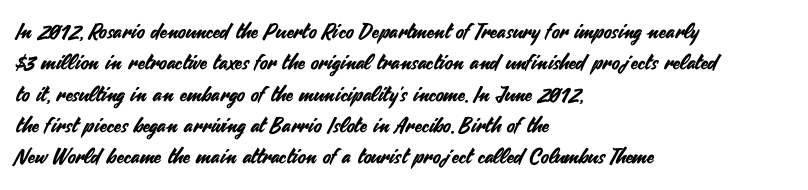
The compositor pushed each line to the left boundary. The designer left line spacing at the default. The rendering keeps characters at their native spacing. Clear beneath every line of the passage.
